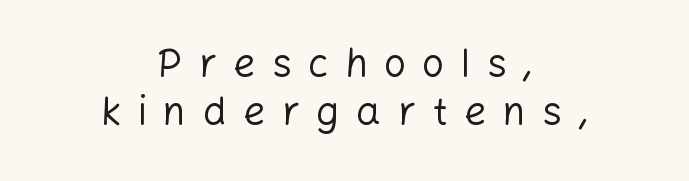
The whitespace from short lines is split evenly between both sides. Note the varied advance widths — an 'i' is clearly narrower than an 'm'. Serifs: no, the terminals of the letterforms are clean. How are the letters spaced? Widely, with obvious added tracking. No letter is thick-stroked: the sample isn't bold.
